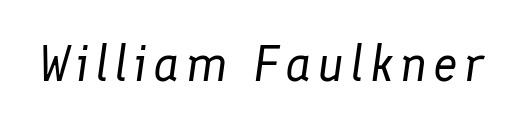
Q: Is the text bold? A: No.
Q: Is the text italic (slanted)? A: Yes, it leans right by about 8 degrees.
Q: Is the text underlined? A: No.
Q: Width (condensed, normal, or wide)? A: Normal.
Q: Stroke contrast? A: Low.
Q: x-height? A: Medium.
Q: Monospaced? A: No.
